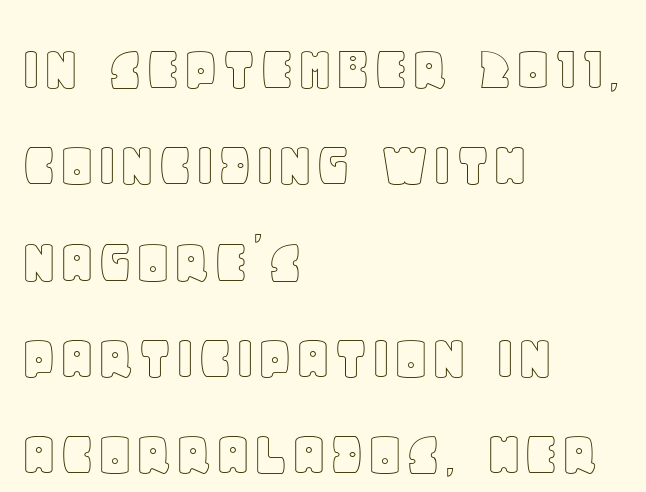
Q: Is the text italic (slanted)? A: No, it is upright.
Q: Is the text underlined? A: No.
Q: How is the paragraph aligned? A: Left-aligned.
Q: Is the spacing between letters normal or unusually wide? A: Normal.
Q: Is the spacing between lines tight, normal or loose? A: Normal.
Q: Width (condensed, normal, or wide)? A: Normal.
Q: x-height? A: Large.
Q: Monospaced? A: No.
